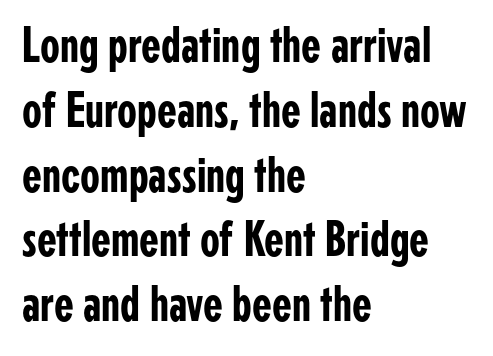
The image shows 51 px condensed sans-serif type, upright; set left-aligned, normal line spacing (1.27x), normal letter spacing, not underlined; low stroke contrast and a medium x-height.
